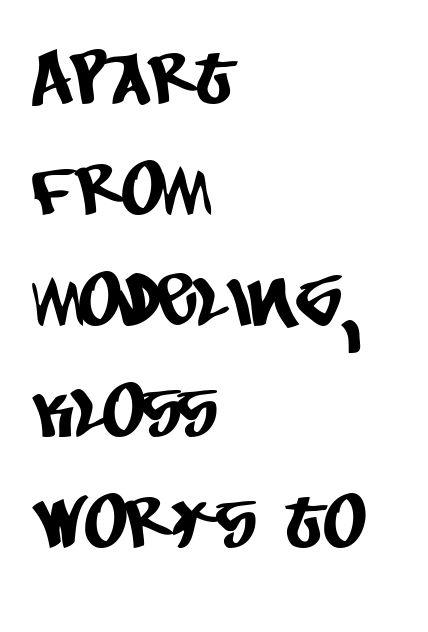
Letterform terminals end flat and unadorned throughout the passage. Here the glyphs are tracked normally, forming tight word shapes. If you measured baseline to baseline, you'd find a middling distance. Is this a fixed-width face? No — the glyphs have proportional, varying widths. Underlining? Definitely not there. A classic flush-left, rag-right setting is used for this passage.
